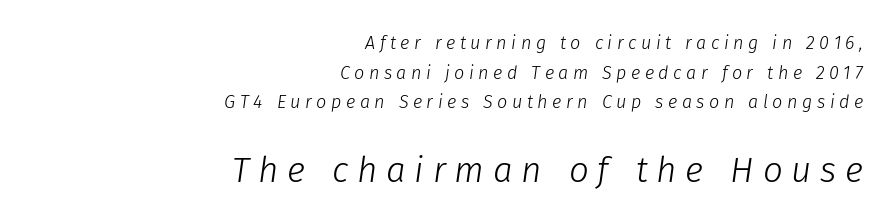
How are the letters spaced? Widely, with obvious added tracking. The rendering uses natural spacing where letterforms have individual widths. Check under the words: just untouched page. The later block is typeset at a bigger size than the earlier block. The specimen reads as italic at a glance. The typeface has the unassuming heft of standard copy or less.
